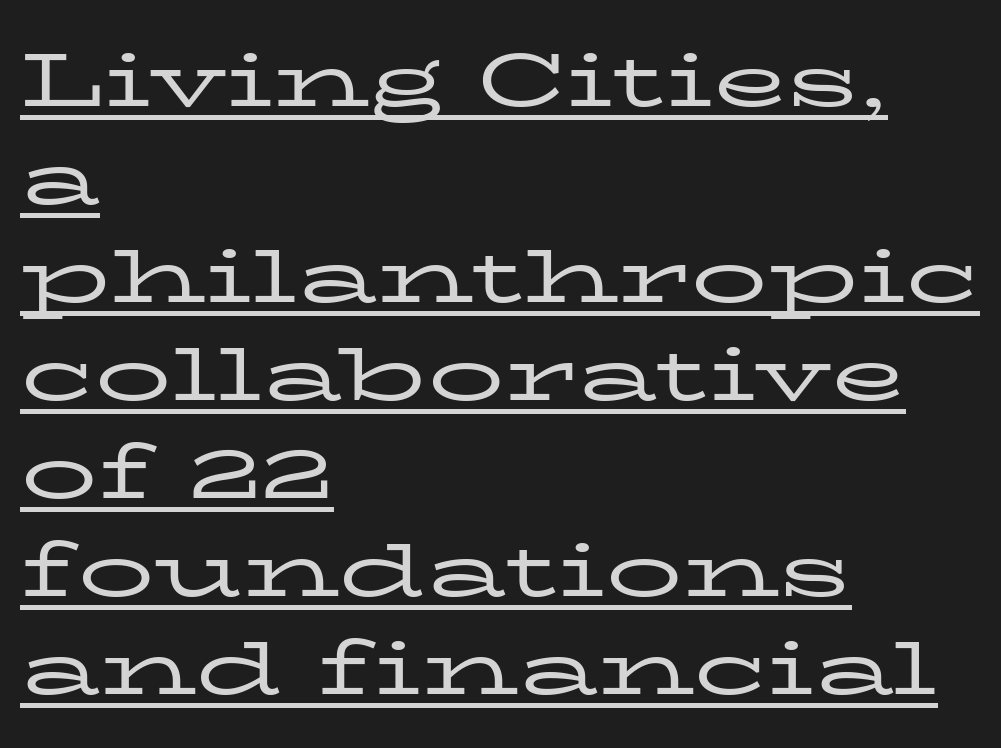
The image shows 76 px regular-weight, wide serif type, upright; set left-aligned, normal line spacing (1.29x), normal letter spacing, underlined; low stroke contrast and a medium x-height.
